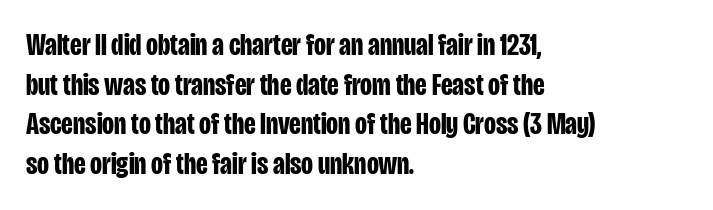
Q: Is the text bold? A: Yes.
Q: Is the text italic (slanted)? A: No, it is upright.
Q: Is the typeface a serif or a sans-serif typeface? A: Sans-serif.
Q: Is the text underlined? A: No.
Q: How is the paragraph aligned? A: Left-aligned.
Q: Is the spacing between letters normal or unusually wide? A: Normal.
Q: Is the spacing between lines tight, normal or loose? A: Normal.
Q: Width (condensed, normal, or wide)? A: Condensed.
Q: Stroke contrast? A: Low.
Q: x-height? A: Large.
Q: Monospaced? A: No.
